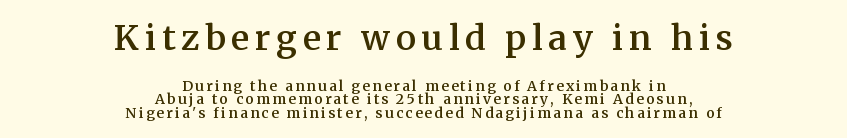
The image shows 34 px semibold serif type, upright; set centered, tight line spacing (0.98x), not underlined; the first (top) block is 2.43x larger; medium stroke contrast and a medium x-height.
